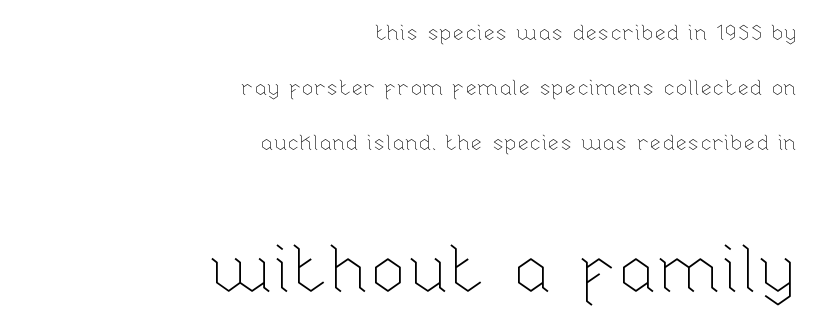
The image shows 67 px thin type, upright; set right-aligned, loose line spacing (2.49x), normal letter spacing, not underlined; the second (bottom) block is 3.05x larger; low stroke contrast and a medium x-height.
